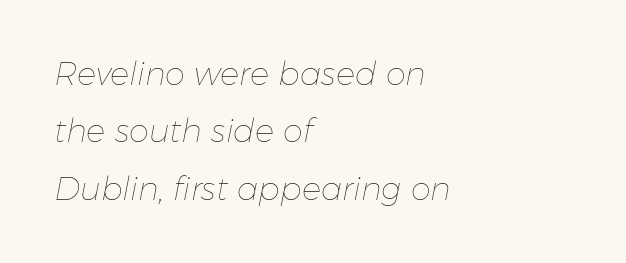
Each letter keeps its own natural width here, so spacing adapts to shape. The typeface has the unassuming heft of standard copy or less. You can tell it's italic because the verticals aren't actually vertical. Each line starts at the same left margin while the right side varies. Between one letter and the next there's only the usual sliver of space.
